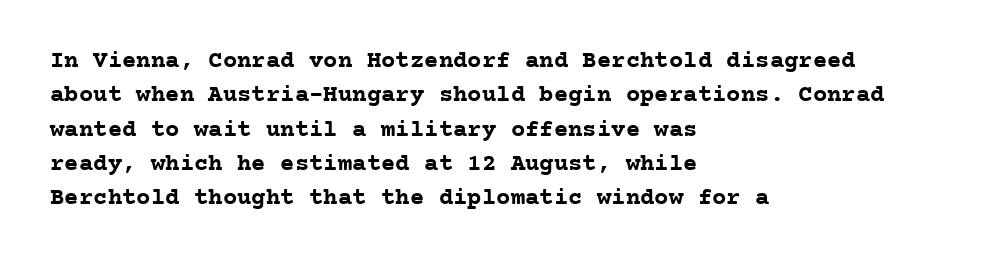
The image shows 24 px bold type, upright; set left-aligned, normal line spacing (1.43x), normal letter spacing, not underlined.
